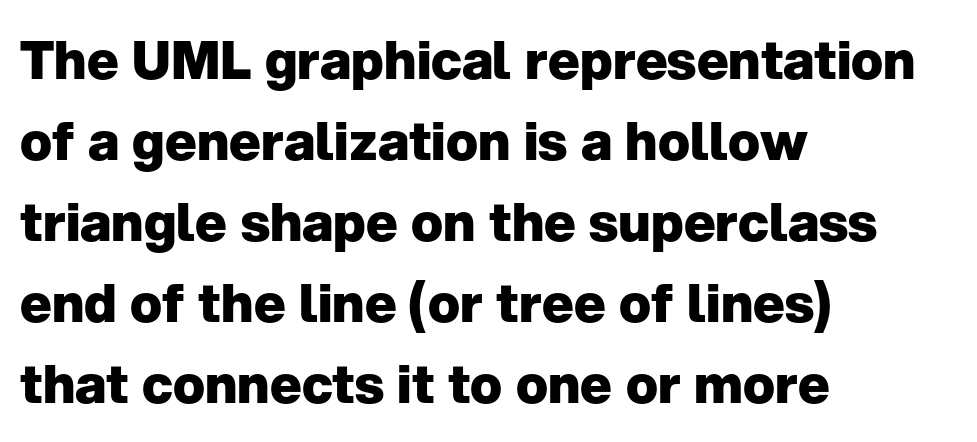
Q: Is the text bold? A: Yes.
Q: Is the text italic (slanted)? A: No, it is upright.
Q: Is the typeface a serif or a sans-serif typeface? A: Sans-serif.
Q: Is the text underlined? A: No.
Q: How is the paragraph aligned? A: Left-aligned.
Q: Is the spacing between letters normal or unusually wide? A: Normal.
Q: Is the spacing between lines tight, normal or loose? A: Normal.
Q: Width (condensed, normal, or wide)? A: Normal.
Q: Stroke contrast? A: Low.
Q: x-height? A: Medium.
Q: Monospaced? A: No.
